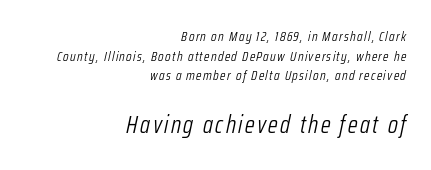
This layout puts the modest block above and the oversized block below. Slanted lettering throughout. Regarding leading, the lines here are spaced in the standard way. Is this a heavy cut? Hardly; it is regular or lighter. Rule under the text: the space is simply empty.
